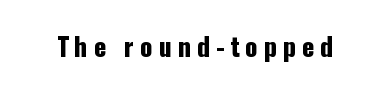
Observe the wide spacing: letters keep a clear distance from each other. The passage shown is not underscored anywhere. The specimen reads as upright at a glance.
